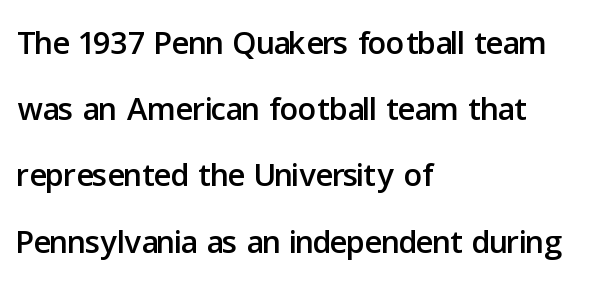
The image shows 46 px sans-serif type, upright; set left-aligned, normal line spacing (1.44x), normal letter spacing, not underlined; low stroke contrast and a medium x-height.
